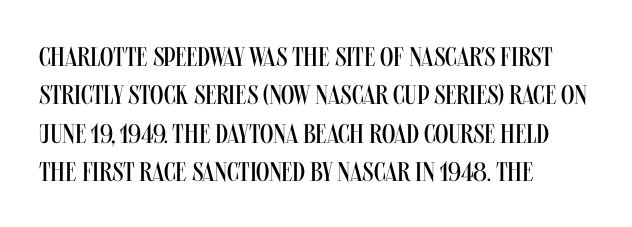
Q: Is the text bold? A: No.
Q: Is the text italic (slanted)? A: No, it is upright.
Q: Is the text underlined? A: No.
Q: How is the paragraph aligned? A: Left-aligned.
Q: Is the spacing between letters normal or unusually wide? A: Normal.
Q: Is the spacing between lines tight, normal or loose? A: Normal.
